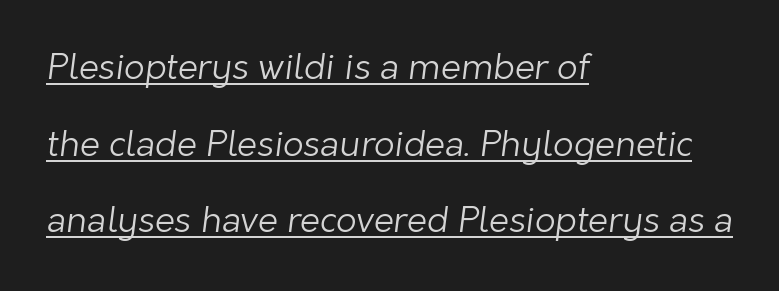
{"serif": "no", "bold": "no", "weight": "light", "width": "normal", "stroke_contrast": "low", "x_height": "medium", "monospaced": "no", "underline": "yes", "align": "left", "line_spacing": "loose", "line_spacing_ratio": 2.13, "letter_spacing": "normal", "letter_spacing_em": 0.0, "glyph_px": 36}
